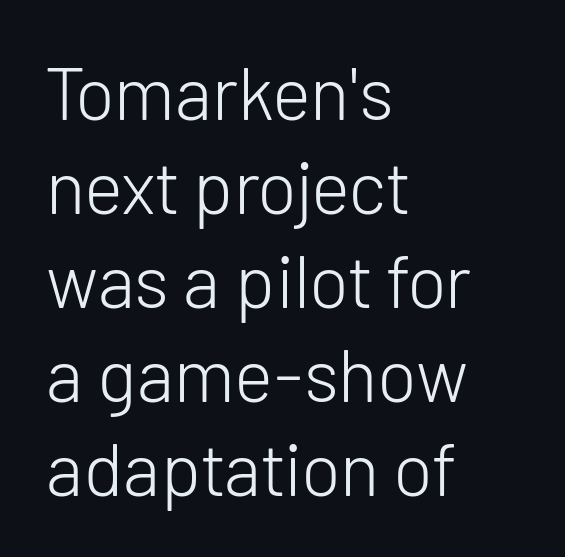
The image shows 74 px light sans-serif type, upright; set left-aligned, normal line spacing (1.27x), normal letter spacing, not underlined; low stroke contrast and a medium x-height.
